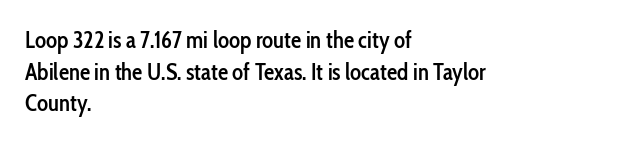
The image shows 23 px text type, upright; set left-aligned, normal line spacing (1.38x), normal letter spacing, not underlined.
